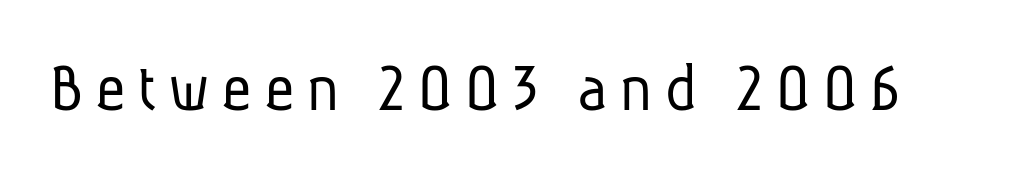
Clear beneath every line of the passage. Think standard paragraph weight, or any step lighter than that. The text was rendered using a sans face with plain stroke endings. Looks like regular typesetting: each glyph gets only the width it needs.
